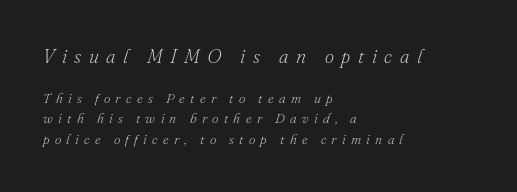
Does the bottom block carry the larger type? No, the top block does. When letters slant like this, we call the style italic. Just letters on the line, the space beneath them empty. A classic flush-left, rag-right setting is used for this passage. The passage shown is not bold in any degree.
